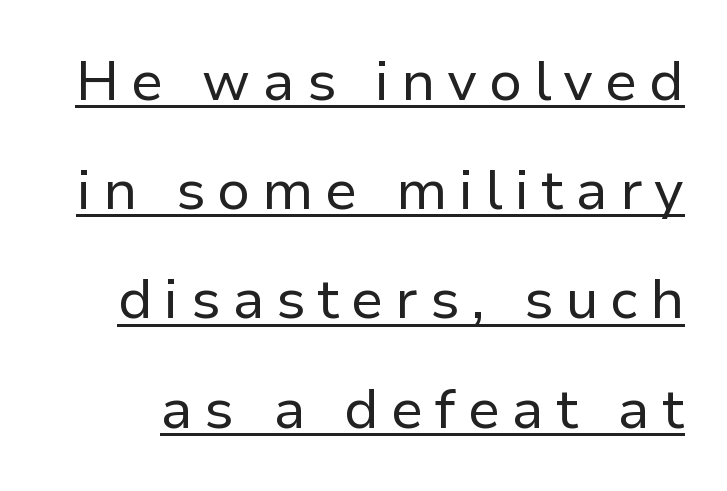
{"serif": "no", "italic": "no", "bold": "no", "weight": "regular", "width": "normal", "stroke_contrast": "low", "x_height": "medium", "monospaced": "no", "underline": "yes", "line_spacing": "loose", "line_spacing_ratio": 1.95, "letter_spacing": "wide", "letter_spacing_em": 0.21, "glyph_px": 56}
